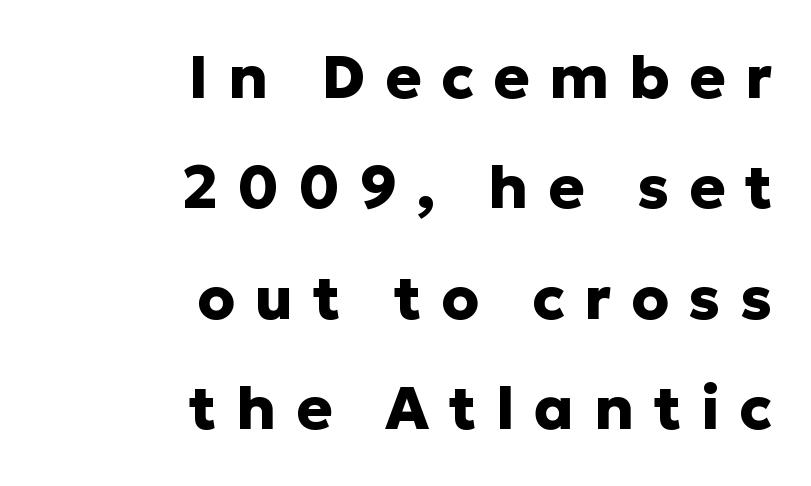
Do the characters align in a grid? No, the font is proportional. The font's upright variant was chosen for this text. Grotesque or geometric, the face here clearly has no serifs. Heavy-handed strokes throughout: this text is bold. A clean baseline with only descenders dipping below it. In terms of letterspacing, this is a distinctly airy, spread setting.
